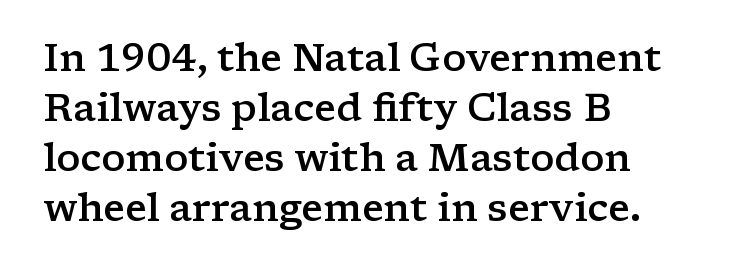
Spacing verdict: proportional, widths tailored to each character. The typesetting leans somewhat heavy: a semibold. A bare baseline throughout the passage. The passage shown stacks its lines at a standard gap. You can tell from the footed stems that serif type was used.
